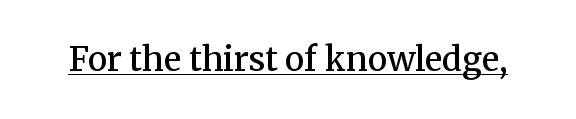
Caption: standard tracking, unaltered. This sample has the flowing, uneven cadence of proportional lettering. Each letter's strokes conclude with small projecting serifs. Unlike italic type, these characters show no tilt at all. Caption: semibold face, moderately heavy strokes. Glance below the letters and you will spot a drawn line.
